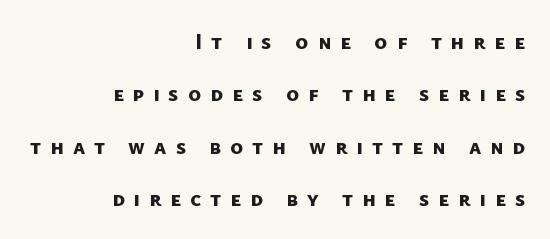
Heft: maximum for text — a bold. The area under the type is left untouched. Here the glyphs are tracked loosely, breaking word shapes into spaced letters. Horizontally, the lines are justified to the trailing edge only. Horizontal bands of white between lines are thick stripes.
